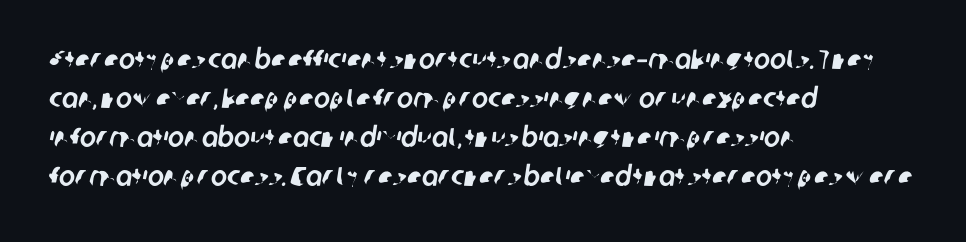
The image shows 27 px text type; set left-aligned, normal line spacing (1.45x), normal letter spacing, not underlined.
